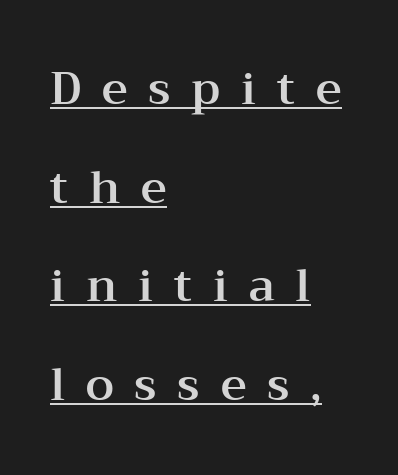
Q: Is the text italic (slanted)? A: No, it is upright.
Q: Is the typeface a serif or a sans-serif typeface? A: Serif.
Q: Is the text underlined? A: Yes.
Q: How is the paragraph aligned? A: Left-aligned.
Q: Is the spacing between letters normal or unusually wide? A: Unusually wide.
Q: Is the spacing between lines tight, normal or loose? A: Loose.
Q: Width (condensed, normal, or wide)? A: Wide.
Q: Stroke contrast? A: Medium.
Q: x-height? A: Medium.
Q: Monospaced? A: No.
